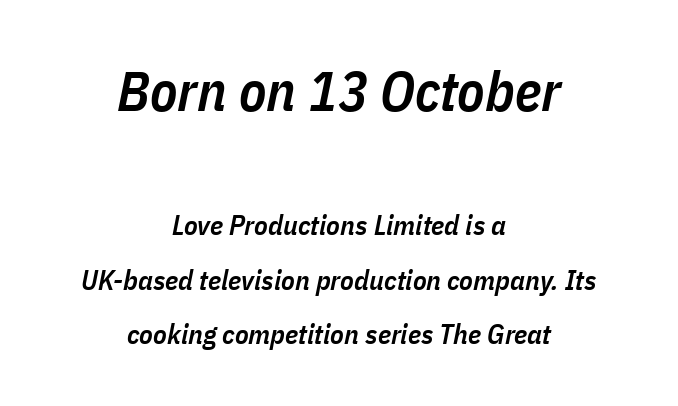
The lines in this sample share a center point and differ in where they start and stop. When letters slant like this, we call the style italic. The font is running at a semibold setting, under full bold. The letters advance in unequal steps, a hallmark of proportional type.
